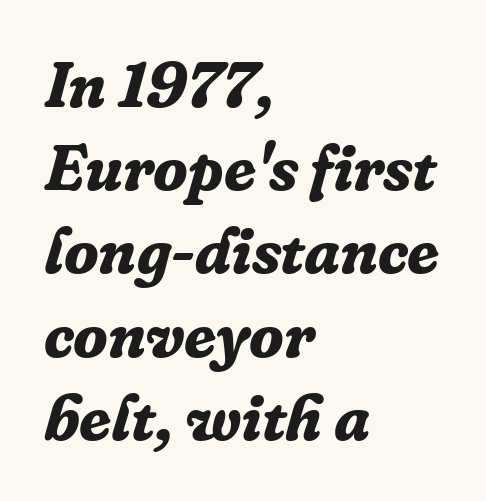
This sample uses a serif face. Vertical spacing — default. The space directly below the letters is spotless. Every letter is thick-stroked: bold, no question. Proportional: the letters do not fall into vertical columns.
